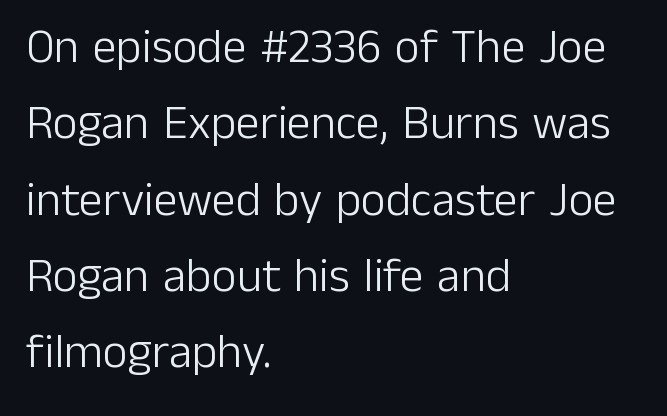
Here the designer chose a conventional face with non-uniform glyph widths. The font is comparable to plain body text, perhaps lighter. Is there any slant? The stems are plumb. What stands out about the letter spacing? Nothing — it is the standard amount.
